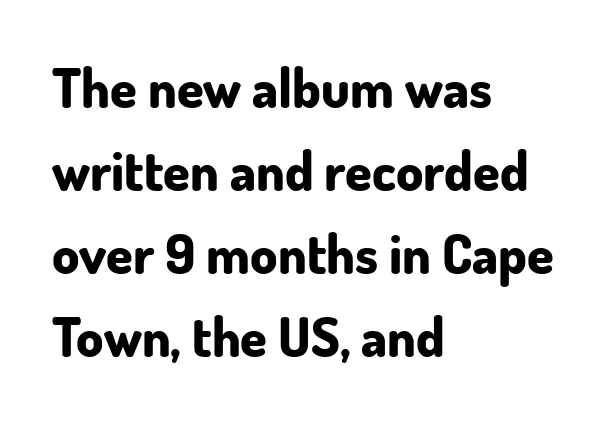
Q: Is the text bold? A: Yes.
Q: Is the text italic (slanted)? A: No, it is upright.
Q: Is the typeface a serif or a sans-serif typeface? A: Sans-serif.
Q: Is the text underlined? A: No.
Q: How is the paragraph aligned? A: Left-aligned.
Q: Is the spacing between letters normal or unusually wide? A: Normal.
Q: Is the spacing between lines tight, normal or loose? A: Normal.
Q: Width (condensed, normal, or wide)? A: Normal.
Q: Stroke contrast? A: Low.
Q: x-height? A: Small.
Q: Monospaced? A: No.
